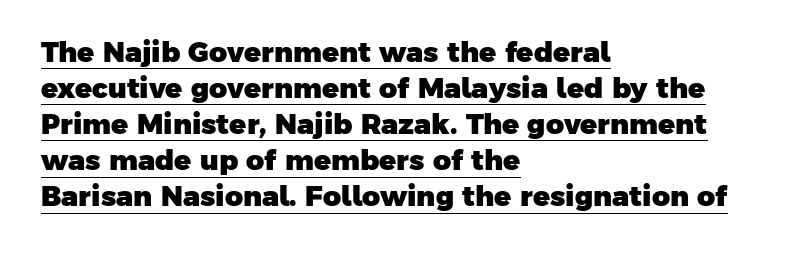
{"serif": "no", "bold": "yes", "weight": "heavy", "width": "normal", "stroke_contrast": "low", "x_height": "medium", "monospaced": "no", "underline": "yes", "align": "left", "line_spacing": "normal", "line_spacing_ratio": 1.29, "letter_spacing": "normal", "letter_spacing_em": 0.0, "glyph_px": 28}
